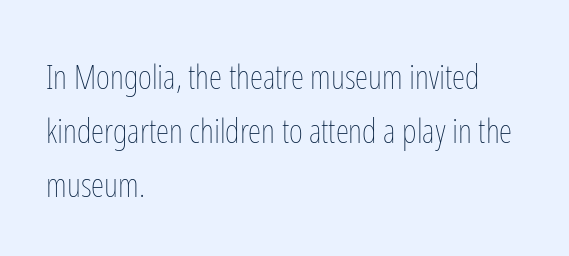
Here the designer chose a conventional face with non-uniform glyph widths. Any mark beneath the type? The region is blank. The specimen reads as upright at a glance. The face looks like a standard text weight, possibly lighter. This rendering uses left alignment, leaving the right contour irregular.
